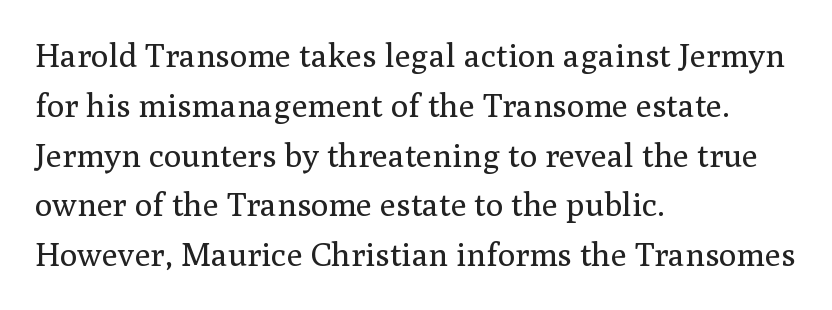
You could not count columns in this text — the font is proportionally spaced. A typesetter would call this leading conventional body-copy spacing. Where is the straight margin? On the left. The font family rendered here belongs to the serif group.
